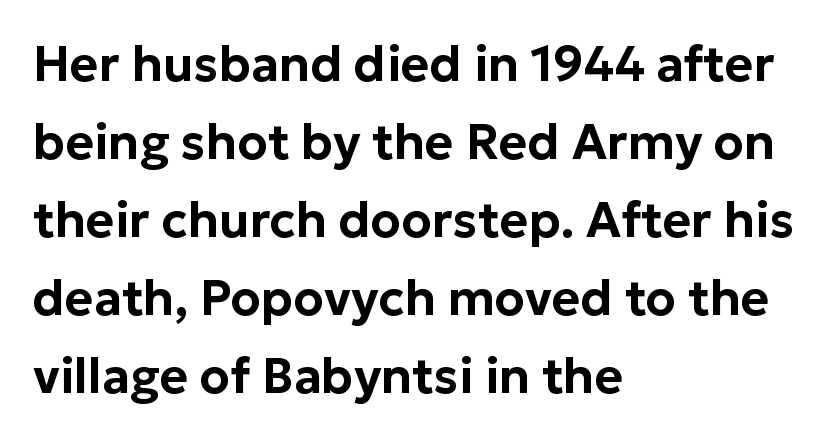
This is sans-serif lettering, the kind often seen on screens and signage. Nobody drew a line under any word here. Rendered with straight, roman letterforms. Each word holds together tightly as a unit, with standard inter-letter gaps. You could not count columns in this text — the font is proportionally spaced.
